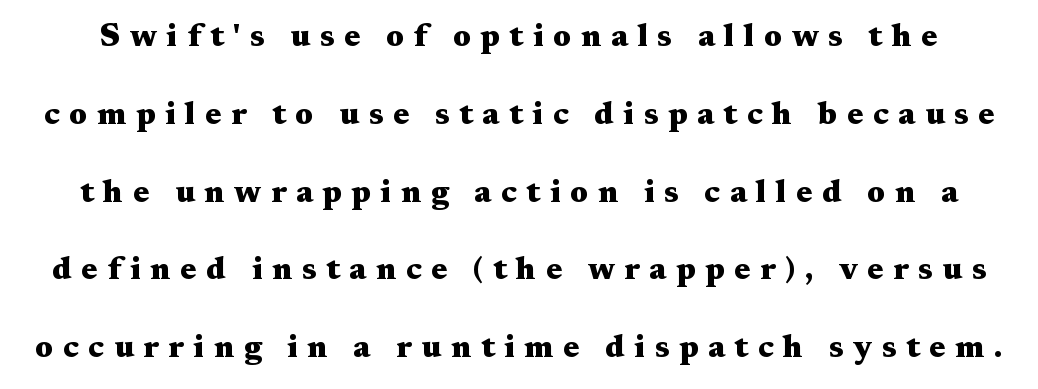
{"serif": "yes", "italic": "no", "bold": "yes", "weight": "heavy", "width": "wide", "stroke_contrast": "medium", "x_height": "medium", "monospaced": "no", "underline": "no", "line_spacing": "loose", "line_spacing_ratio": 2.43, "letter_spacing": "wide", "letter_spacing_em": 0.3, "glyph_px": 32}
